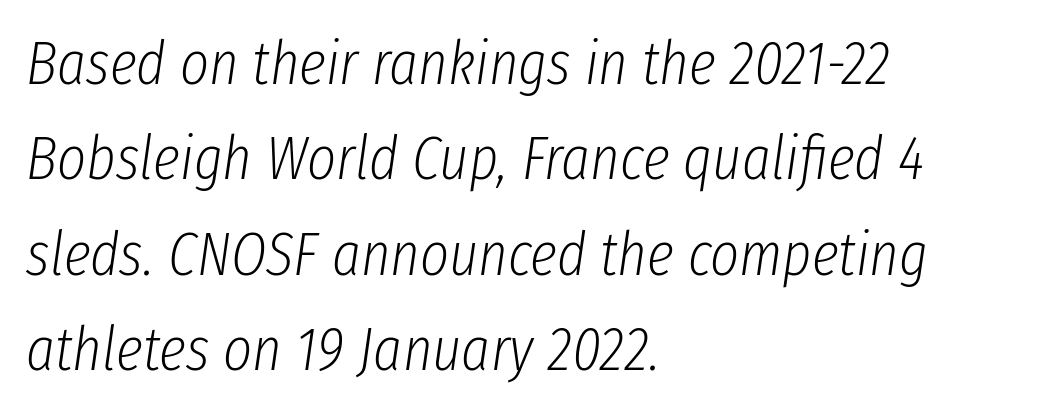
{"italic": "yes", "lean": "right", "slant_degrees": 8, "bold": "no", "weight": "light", "width": "condensed", "stroke_contrast": "low", "x_height": "medium", "monospaced": "no", "underline": "no", "align": "left", "line_spacing": "normal", "line_spacing_ratio": 1.54, "letter_spacing": "normal", "letter_spacing_em": 0.0, "glyph_px": 62}
